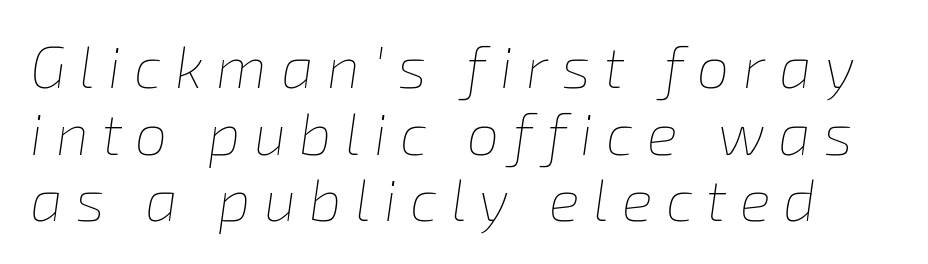
Glance below the letters and you will spot only blank space. Vertical stems look standard width or narrower in stroke. The block of text is dense from top to bottom, with scant space between rows. Glyph-to-glyph distance is far greater than everyday printed text.
